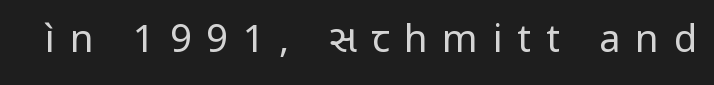
The image shows 38 px regular-weight sans-serif type, upright; set unusually wide letter spacing (+0.39 em), not underlined; low stroke contrast and a medium x-height.
